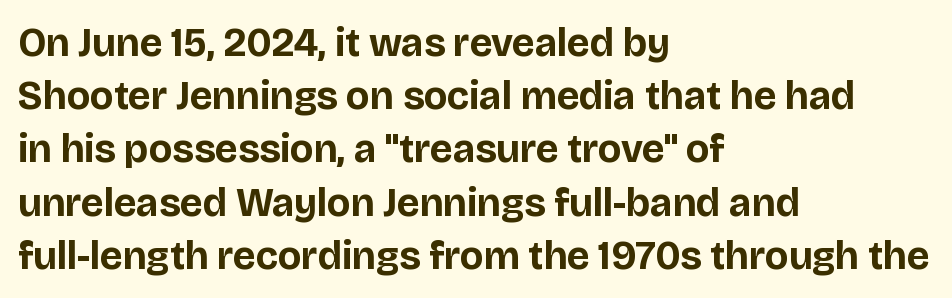
Q: Is the text bold? A: Yes.
Q: Is the text italic (slanted)? A: No, it is upright.
Q: Is the typeface a serif or a sans-serif typeface? A: Sans-serif.
Q: Is the text underlined? A: No.
Q: How is the paragraph aligned? A: Left-aligned.
Q: Is the spacing between letters normal or unusually wide? A: Normal.
Q: Is the spacing between lines tight, normal or loose? A: Normal.
Q: Width (condensed, normal, or wide)? A: Normal.
Q: Stroke contrast? A: Low.
Q: x-height? A: Large.
Q: Monospaced? A: No.
